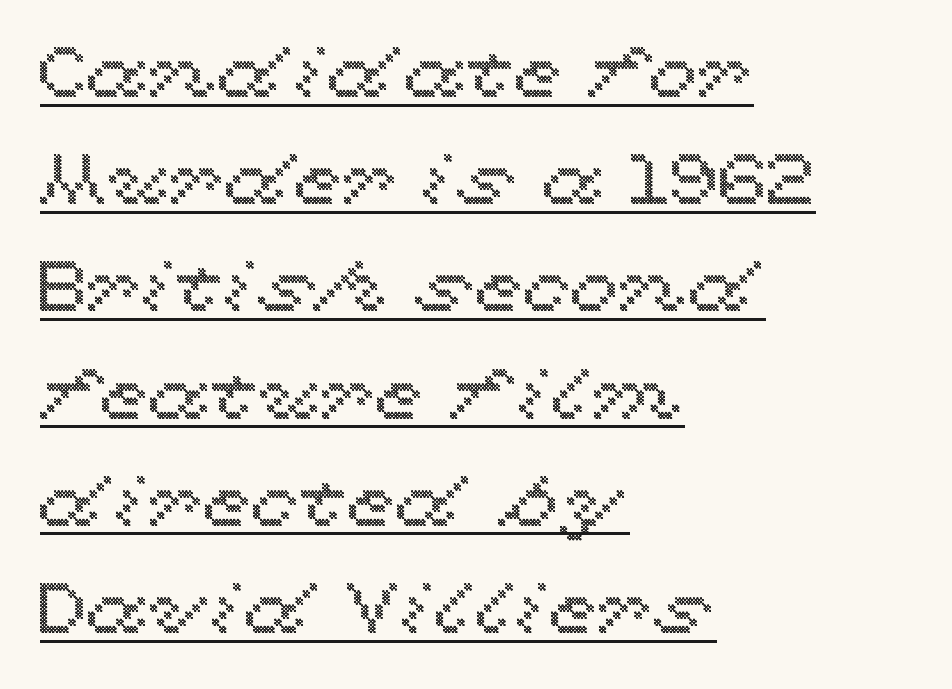
The text block is weighted toward the left margin, trailing off unevenly rightward. The space between consecutive lines is moderate. Check the space under the baseline: a stroke is drawn there.
